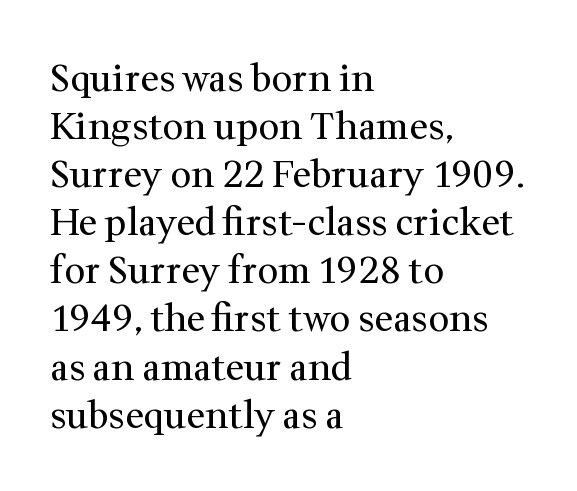
{"serif": "yes", "italic": "no", "bold": "no", "weight": "regular", "width": "normal", "stroke_contrast": "medium", "x_height": "medium", "monospaced": "no", "underline": "no", "align": "left", "line_spacing": "normal", "line_spacing_ratio": 1.3, "letter_spacing": "normal", "letter_spacing_em": 0.0, "glyph_px": 37}
